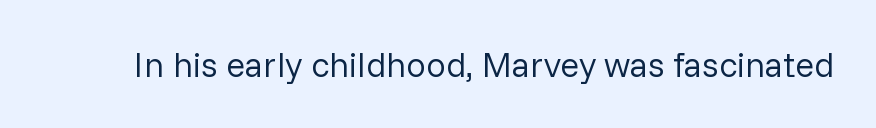
The image shows 35 px regular-weight sans-serif type, upright; set normal letter spacing, not underlined; low stroke contrast and a medium x-height.
